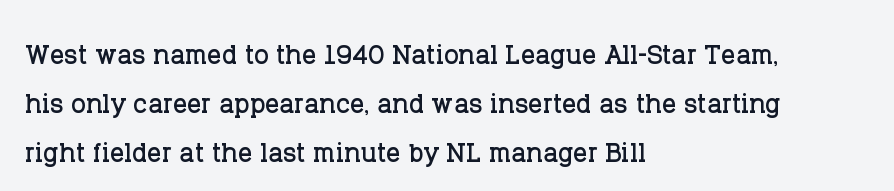
Type without underlining. What kind of face is this? One with serifs. Glyph-to-glyph distance matches everyday printed text. Looks like regular typesetting: each glyph gets only the width it needs. Horizontal alignment here is leftward, the default for most running prose. Leading matches the norm, producing a regular column.
